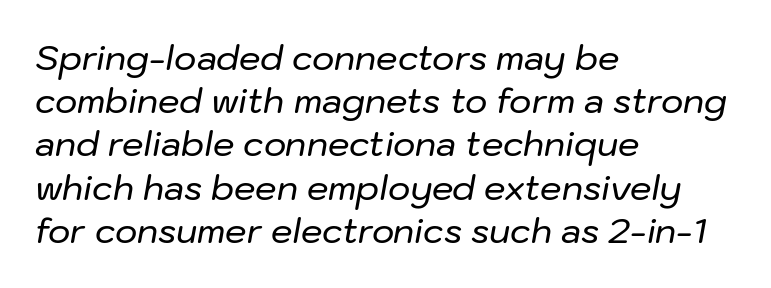
Q: Is the text italic (slanted)? A: Yes, it leans right by about 10 degrees.
Q: Is the text underlined? A: No.
Q: How is the paragraph aligned? A: Left-aligned.
Q: Is the spacing between letters normal or unusually wide? A: Normal.
Q: Is the spacing between lines tight, normal or loose? A: Normal.
Q: Width (condensed, normal, or wide)? A: Normal.
Q: Stroke contrast? A: Low.
Q: x-height? A: Medium.
Q: Monospaced? A: No.
